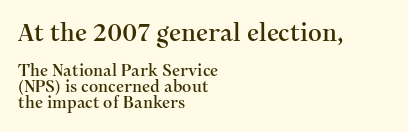
The image shows 24 px text type, upright; set left-aligned, tight line spacing (0.99x), normal letter spacing, not underlined; the first (top) block is 1.5x larger.
